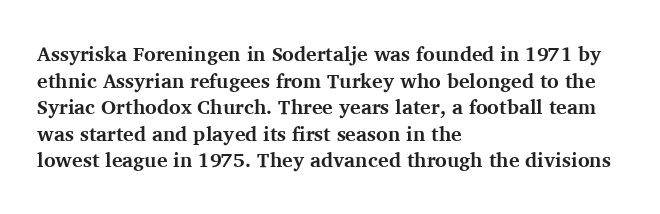
The typography opts for an upright posture over an oblique one. A classic flush-left, rag-right setting is used for this passage. Words appear dense and cohesive because spacing is normal. A full-strength bold gives these letters their thick strokes. Rule under the text: the space is simply empty.
